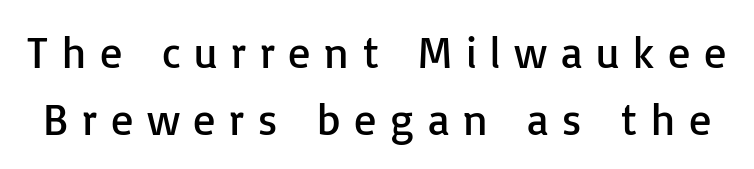
The image shows 44 px regular-weight sans-serif type, upright; set normal line spacing (1.52x), unusually wide letter spacing (+0.31 em), not underlined; low stroke contrast and a medium x-height.
